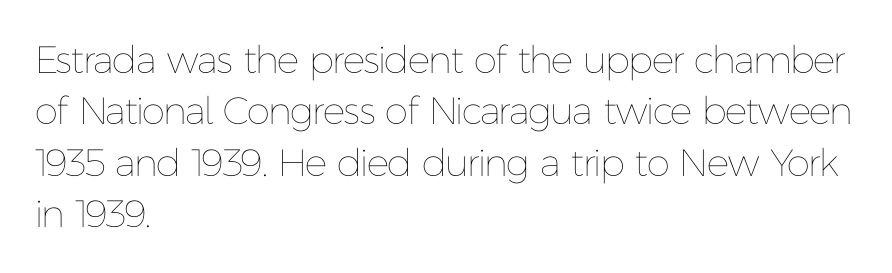
The image shows 38 px thin type, upright; set left-aligned, normal line spacing (1.35x), normal letter spacing, not underlined; low stroke contrast and a medium x-height.
